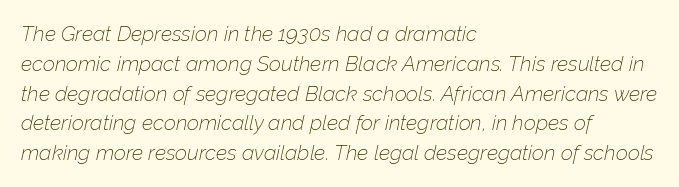
{"italic": "yes", "lean": "right", "slant_degrees": 12, "bold": "no", "underline": "no", "align": "left", "line_spacing": "normal", "line_spacing_ratio": 1.42, "letter_spacing": "normal", "letter_spacing_em": 0.0, "glyph_px": 21}
